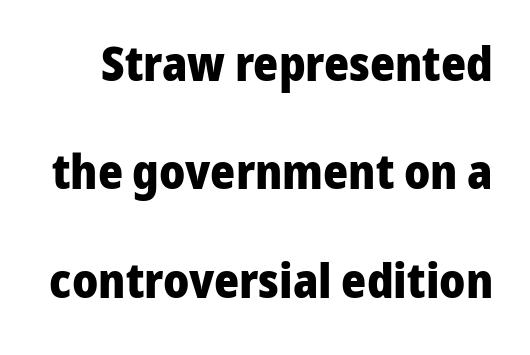
{"serif": "no", "italic": "no", "bold": "yes", "weight": "heavy", "width": "normal", "stroke_contrast": "low", "x_height": "medium", "monospaced": "no", "underline": "no", "line_spacing": "loose", "line_spacing_ratio": 2.26, "letter_spacing": "normal", "letter_spacing_em": 0.0, "glyph_px": 48}
